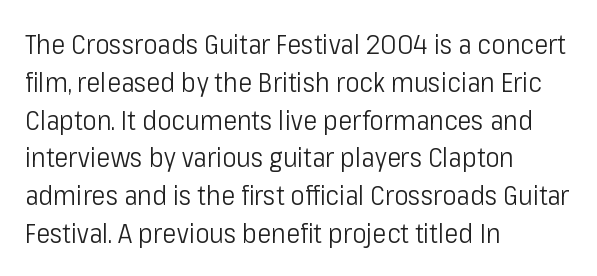
Q: Is the text bold? A: No.
Q: Is the text italic (slanted)? A: No, it is upright.
Q: Is the text underlined? A: No.
Q: How is the paragraph aligned? A: Left-aligned.
Q: Is the spacing between letters normal or unusually wide? A: Normal.
Q: Is the spacing between lines tight, normal or loose? A: Normal.
